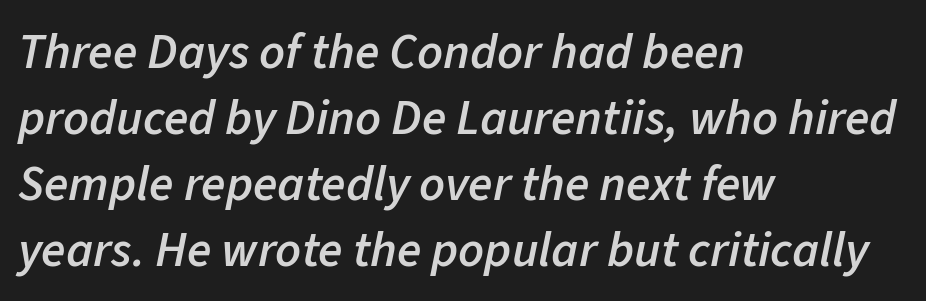
{"italic": "yes", "lean": "right", "slant_degrees": 11, "bold": "semi", "weight": "semibold", "width": "normal", "stroke_contrast": "low", "x_height": "medium", "monospaced": "no", "underline": "no", "align": "left", "line_spacing": "normal", "line_spacing_ratio": 1.32, "letter_spacing": "normal", "letter_spacing_em": 0.0, "glyph_px": 50}
